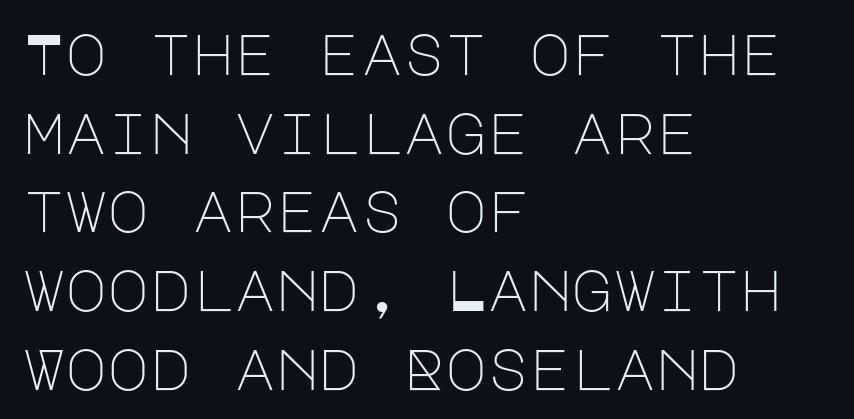
Leading matches the norm, producing a regular column. The passage shown is not bold in any degree. The lettering stays uniformly vertical, giving the passage a roman look. Spacing between characters is what you'd get straight out of the box. Nothing sits at the stroke ends, so this counts as sans-serif. This rendering uses left alignment, leaving the right contour irregular.
